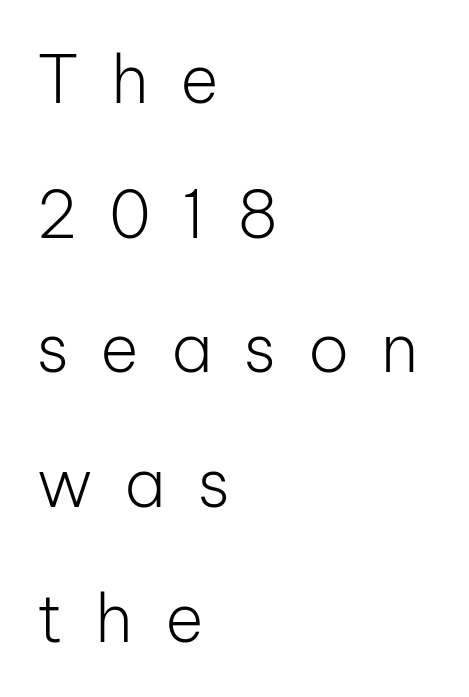
Q: Is the text bold? A: No.
Q: Is the text italic (slanted)? A: No, it is upright.
Q: Is the typeface a serif or a sans-serif typeface? A: Sans-serif.
Q: Is the text underlined? A: No.
Q: How is the paragraph aligned? A: Left-aligned.
Q: Is the spacing between letters normal or unusually wide? A: Unusually wide.
Q: Is the spacing between lines tight, normal or loose? A: Loose.
Q: Width (condensed, normal, or wide)? A: Normal.
Q: Stroke contrast? A: Low.
Q: x-height? A: Medium.
Q: Monospaced? A: No.
